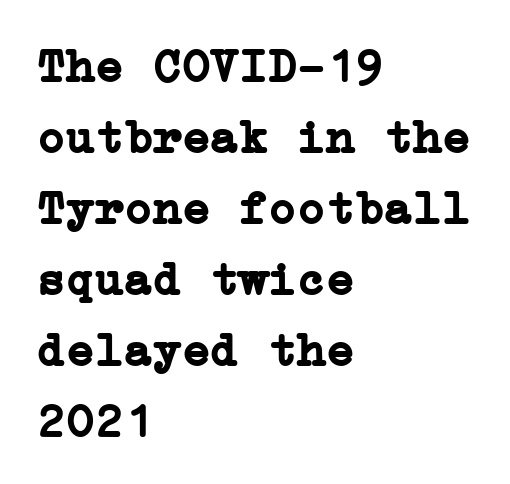
A typesetter would label this face a serif. The gap between lines stays unmarked. Leading matches the norm, producing a regular column. Honestly, the letter spacing is just normal — you wouldn't notice it.
